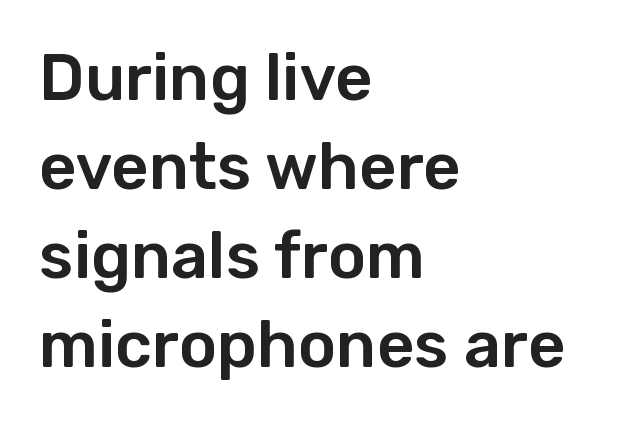
Q: Is the text italic (slanted)? A: No, it is upright.
Q: Is the typeface a serif or a sans-serif typeface? A: Sans-serif.
Q: Is the text underlined? A: No.
Q: How is the paragraph aligned? A: Left-aligned.
Q: Is the spacing between letters normal or unusually wide? A: Normal.
Q: Is the spacing between lines tight, normal or loose? A: Normal.
Q: Width (condensed, normal, or wide)? A: Normal.
Q: Stroke contrast? A: Low.
Q: x-height? A: Medium.
Q: Monospaced? A: No.
